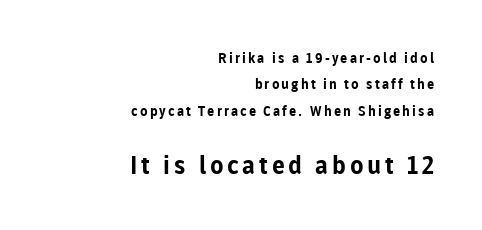
{"italic": "no", "bold": "yes", "underline": "no", "align": "right", "line_spacing_ratio": 1.89, "larger_block": "second", "size_ratio": 1.79, "glyph_px": 25}
